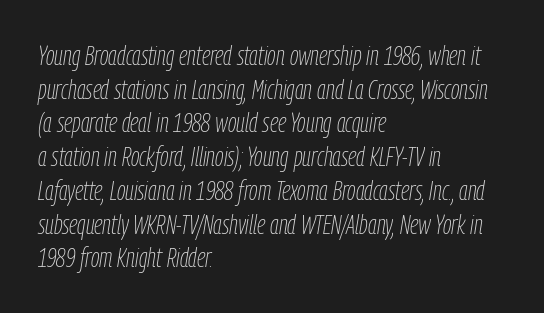
The image shows 27 px text type, italic (leaning right); set left-aligned, normal line spacing (1.25x), normal letter spacing, not underlined.
